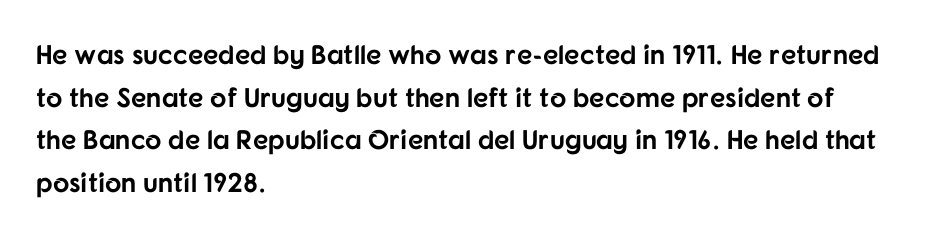
{"italic": "no", "bold": "yes", "underline": "no", "align": "left", "line_spacing": "normal", "line_spacing_ratio": 1.58, "letter_spacing": "normal", "letter_spacing_em": 0.0, "glyph_px": 27}
